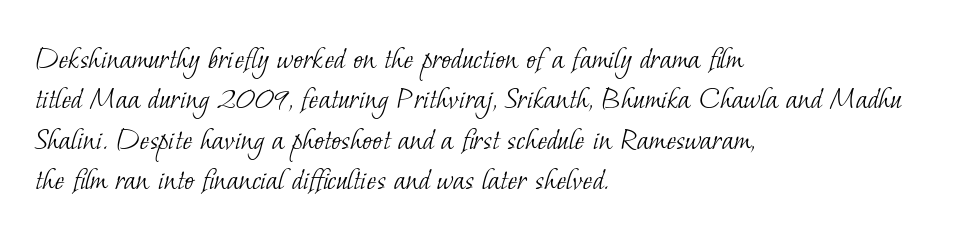
Q: Is the text bold? A: No.
Q: Is the typeface a serif or a sans-serif typeface? A: Serif.
Q: Is the text underlined? A: No.
Q: How is the paragraph aligned? A: Left-aligned.
Q: Is the spacing between letters normal or unusually wide? A: Normal.
Q: Width (condensed, normal, or wide)? A: Normal.
Q: Stroke contrast? A: Low.
Q: x-height? A: Small.
Q: Monospaced? A: No.
